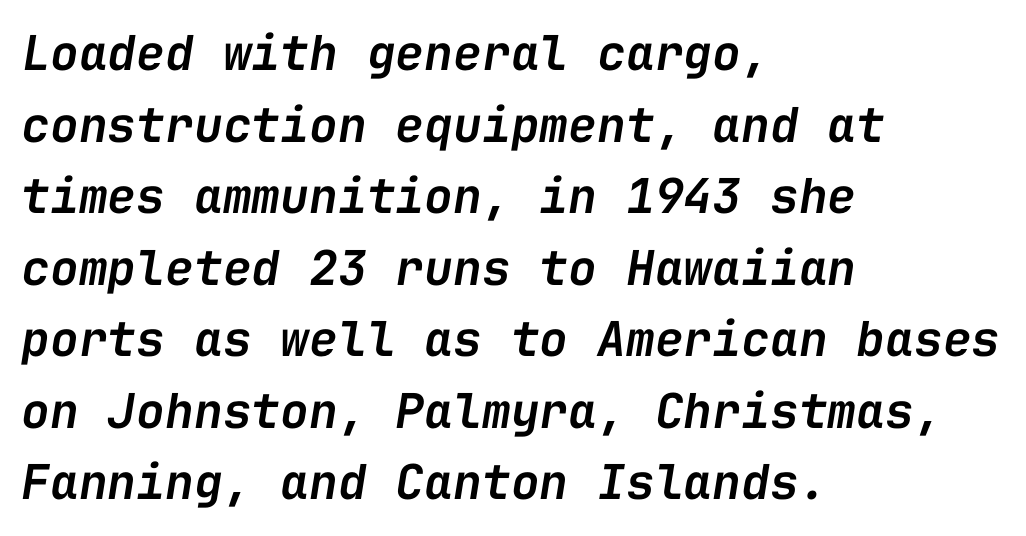
{"italic": "yes", "lean": "right", "slant_degrees": 9, "bold": "semi", "weight": "semibold", "width": "normal", "stroke_contrast": "low", "x_height": "medium", "monospaced": "yes", "underline": "no", "align": "left", "line_spacing": "normal", "line_spacing_ratio": 1.49, "letter_spacing": "normal", "letter_spacing_em": 0.0, "glyph_px": 48}
